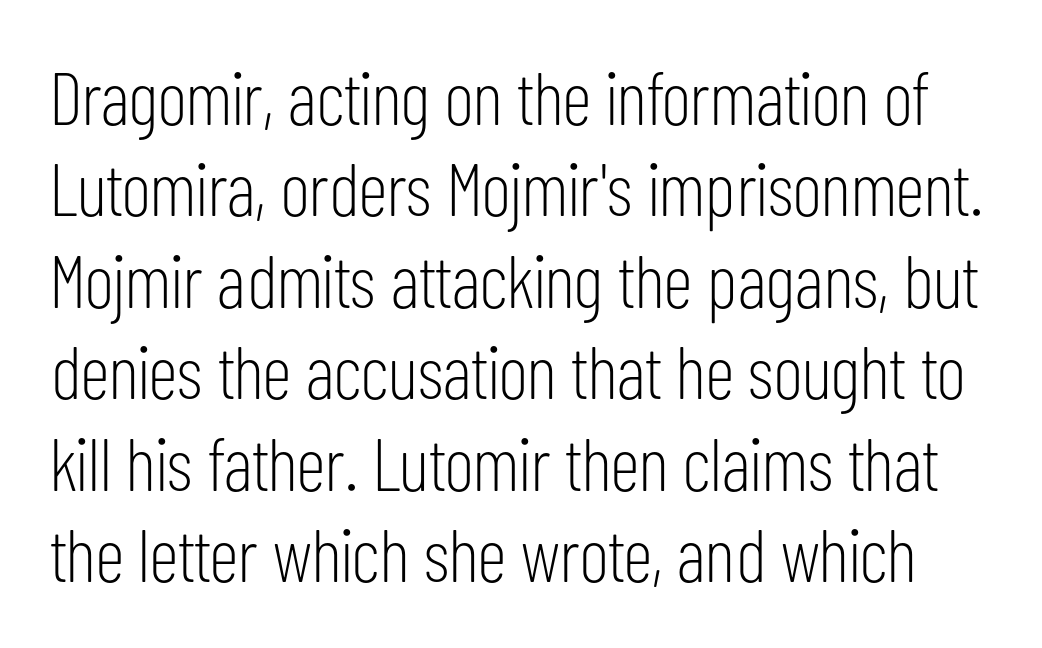
The image shows 75 px light, condensed sans-serif type, upright; set line spacing 1.22x, normal letter spacing, not underlined; low stroke contrast and a medium x-height.
